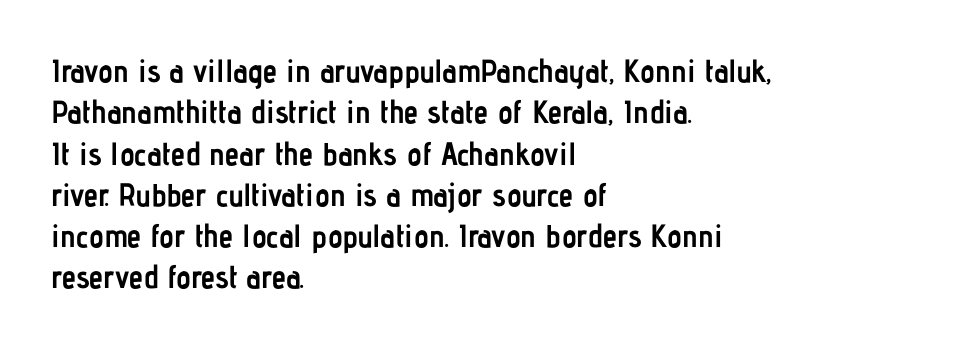
The image shows 32 px semibold, condensed sans-serif type, upright; set left-aligned, normal line spacing (1.29x), normal letter spacing, not underlined; low stroke contrast and a medium x-height.
